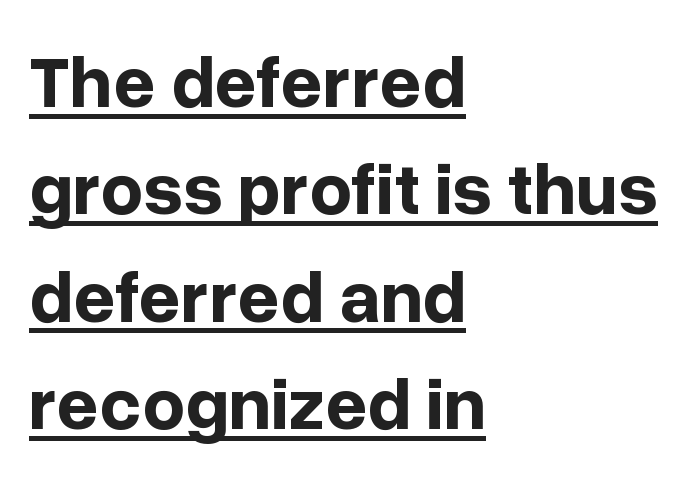
The specimen reads as upright at a glance. Character widths vary here, with narrow letters taking less room than wide ones. Leftover space on each line is placed entirely after the last word. As a designer I'd log this as weight 700, bold. Look at the bottom of the vertical strokes: they stop flat, with no serifs. These lines sit exactly where default settings would place them.
